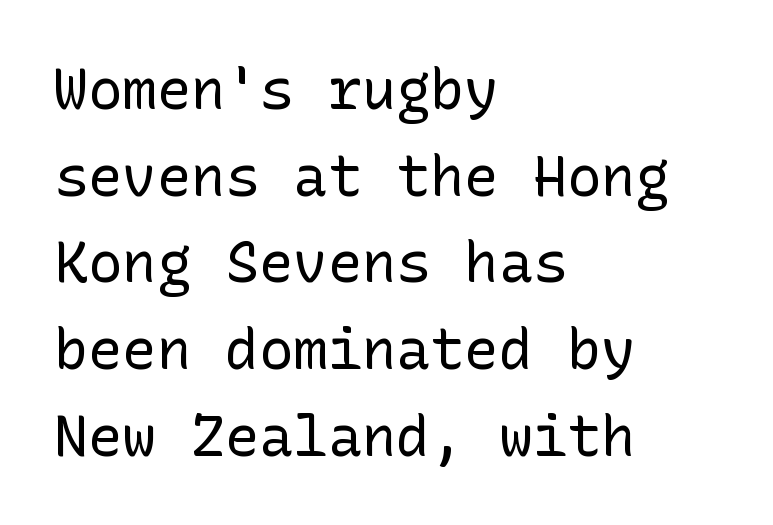
Regarding serifs, this sample does without them. The setting favours the left margin, as ordinary paragraphs usually do. Check under the words: just untouched page. Glyph-to-glyph distance matches everyday printed text.
